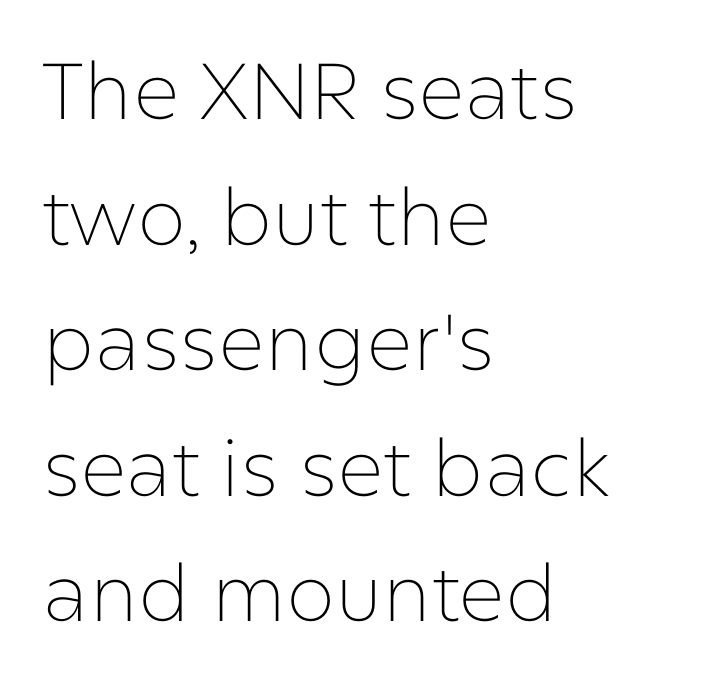
The image shows 79 px thin sans-serif type, upright; set left-aligned, normal line spacing (1.59x), normal letter spacing, not underlined; low stroke contrast and a medium x-height.
